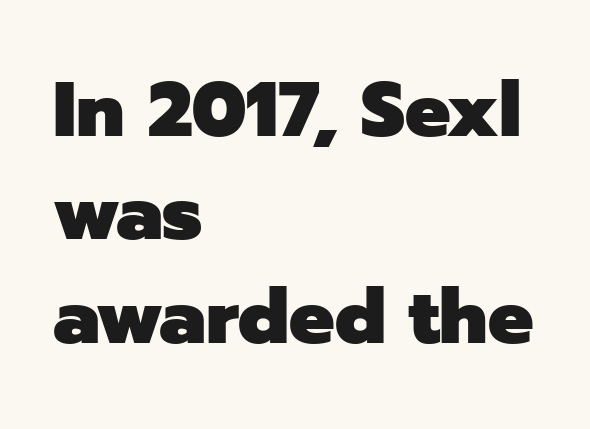
The image shows 76 px heavy sans-serif type, upright; set left-aligned, normal line spacing (1.36x), normal letter spacing, not underlined; low stroke contrast and a medium x-height.
